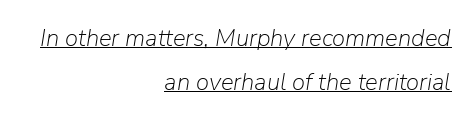
The lines in this sample share a right terminus and differ only in where they begin. It's the slanting kind of type. The font sits on the lighter half of the weight spectrum, regular included. Every word sits above its own underline. The horizontal fit of the characters is conventional and even.
